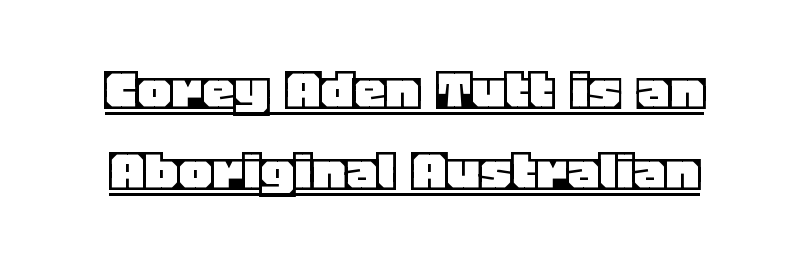
Q: Is the text italic (slanted)? A: No, it is upright.
Q: Is the text underlined? A: Yes.
Q: How is the paragraph aligned? A: Centered.
Q: Is the spacing between letters normal or unusually wide? A: Normal.
Q: Is the spacing between lines tight, normal or loose? A: Normal.
Q: Width (condensed, normal, or wide)? A: Normal.
Q: x-height? A: Large.
Q: Monospaced? A: No.
